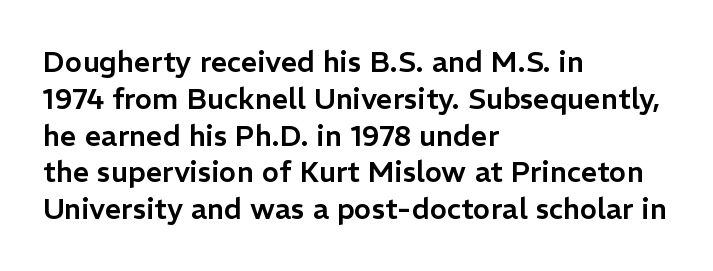
The image shows 29 px sans-serif type, upright; set left-aligned, normal line spacing (1.27x), normal letter spacing, not underlined; low stroke contrast and a medium x-height.
